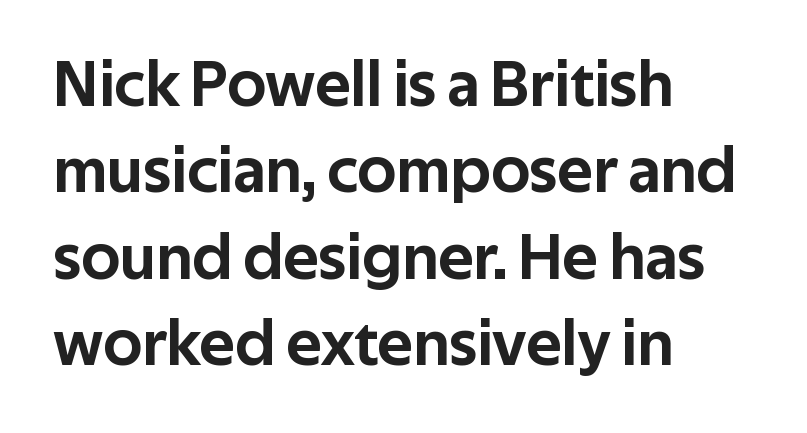
{"serif": "no", "italic": "no", "width": "normal", "stroke_contrast": "low", "x_height": "medium", "monospaced": "no", "underline": "no", "align": "left", "line_spacing": "normal", "line_spacing_ratio": 1.31, "letter_spacing": "normal", "letter_spacing_em": 0.0, "glyph_px": 66}
